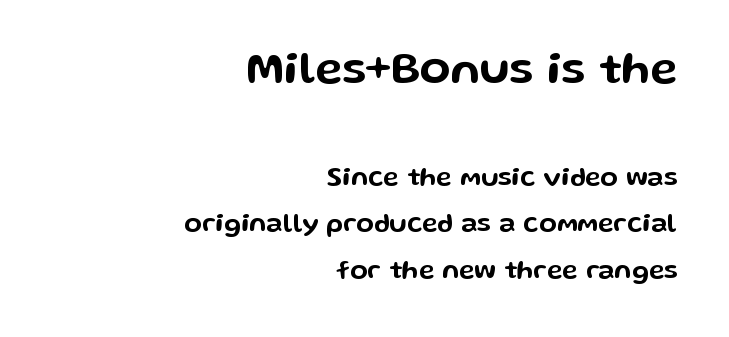
Q: Is the text italic (slanted)? A: No, it is upright.
Q: Is the typeface a serif or a sans-serif typeface? A: Sans-serif.
Q: Is the text underlined? A: No.
Q: How is the paragraph aligned? A: Right-aligned.
Q: Is the spacing between letters normal or unusually wide? A: Normal.
Q: Which block of text is set in a larger size, the first (top) or the second (bottom)? A: The first (top) one.
Q: Width (condensed, normal, or wide)? A: Wide.
Q: Stroke contrast? A: Low.
Q: x-height? A: Medium.
Q: Monospaced? A: No.
